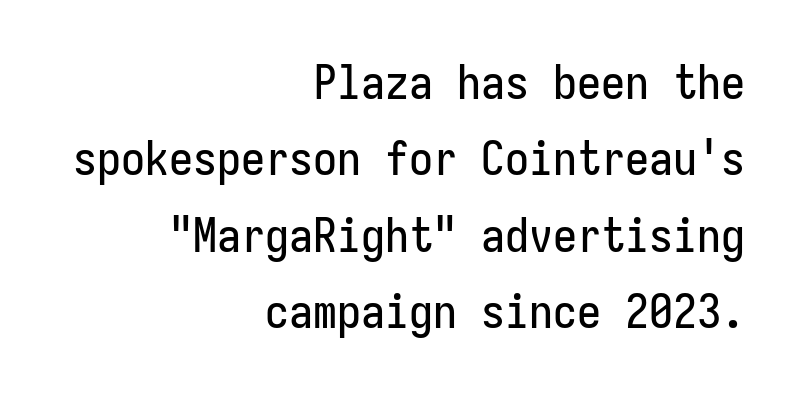
The image shows 48 px condensed sans-serif type, upright; set right-aligned, normal line spacing (1.59x), normal letter spacing, not underlined; low stroke contrast and a medium x-height.
